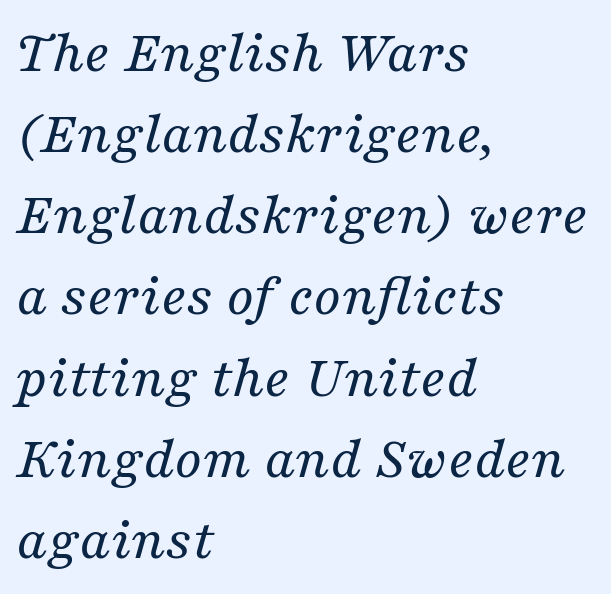
{"serif": "yes", "italic": "yes", "lean": "right", "slant_degrees": 16, "bold": "no", "weight": "regular", "width": "normal", "stroke_contrast": "medium", "x_height": "medium", "monospaced": "no", "underline": "no", "align": "left", "line_spacing": "normal", "line_spacing_ratio": 1.33, "letter_spacing": "normal", "letter_spacing_em": 0.0, "glyph_px": 61}
